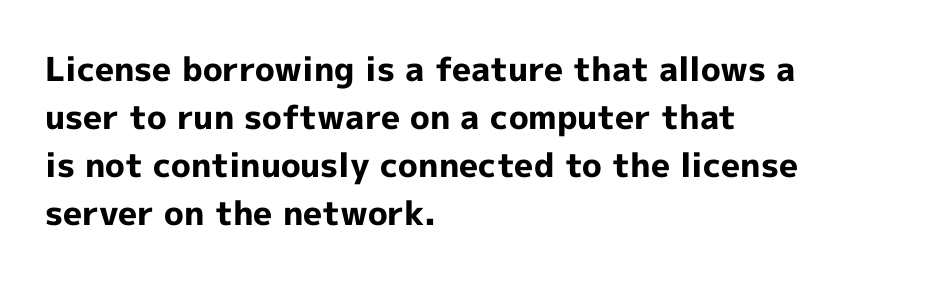
Q: Is the text bold? A: Yes.
Q: Is the text italic (slanted)? A: No, it is upright.
Q: Is the typeface a serif or a sans-serif typeface? A: Sans-serif.
Q: Is the text underlined? A: No.
Q: How is the paragraph aligned? A: Left-aligned.
Q: Is the spacing between letters normal or unusually wide? A: Normal.
Q: Is the spacing between lines tight, normal or loose? A: Normal.
Q: Width (condensed, normal, or wide)? A: Normal.
Q: x-height? A: Medium.
Q: Monospaced? A: No.
